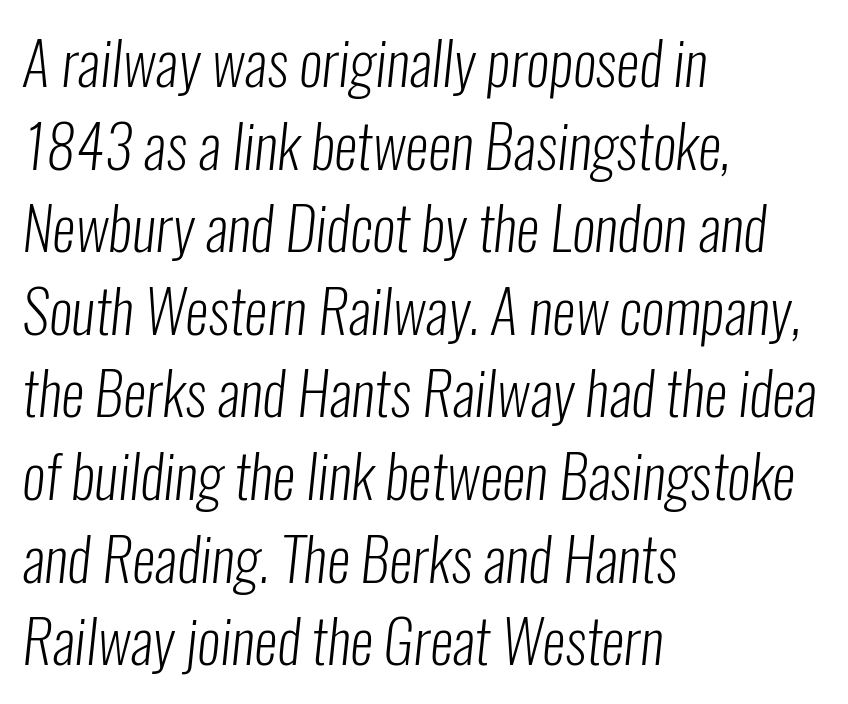
If you drew a ruler down the left edge, every line would touch it. Serifs: no, the terminals of the letterforms are clean. Compared with typical paragraphs, the rows here are spaced about the same. No letter is thick-stroked: the sample isn't bold.
